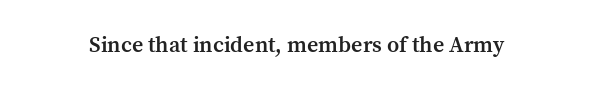
There is no visible air inserted between adjacent glyphs. The characters look somewhat weighty, a semibold short of true bold. Check the space under the baseline: it is left empty. Ascenders rise straight up at ninety degrees.
